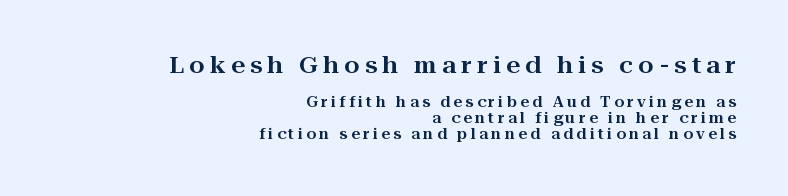
Q: Is the text italic (slanted)? A: No, it is upright.
Q: Is the text underlined? A: No.
Q: How is the paragraph aligned? A: Right-aligned.
Q: Is the spacing between letters normal or unusually wide? A: Unusually wide.
Q: Is the spacing between lines tight, normal or loose? A: Tight.
Q: Which block of text is set in a larger size, the first (top) or the second (bottom)? A: The first (top) one.
